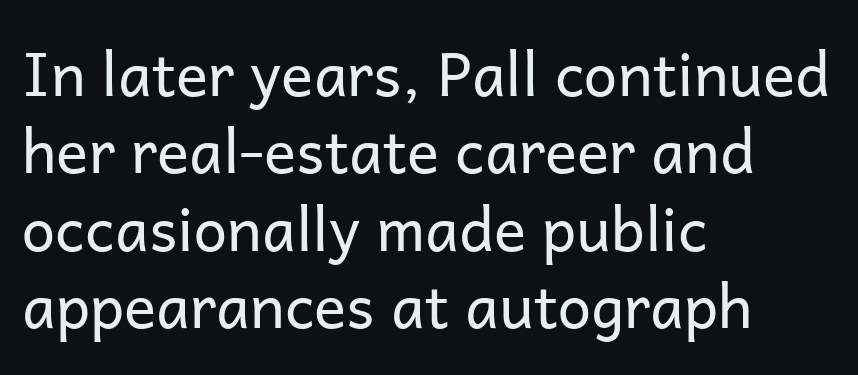
{"serif": "no", "italic": "no", "bold": "no", "weight": "regular", "width": "normal", "stroke_contrast": "low", "x_height": "medium", "monospaced": "no", "underline": "no", "align": "left", "line_spacing": "normal", "line_spacing_ratio": 1.29, "letter_spacing": "normal", "letter_spacing_em": 0.0, "glyph_px": 60}
